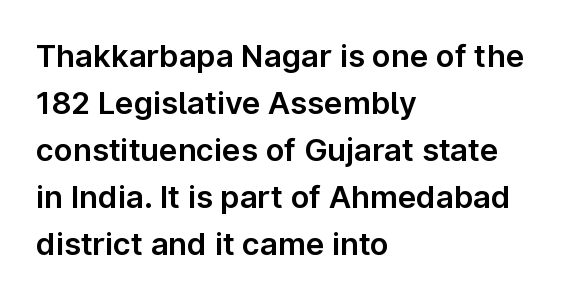
{"serif": "no", "italic": "no", "width": "normal", "stroke_contrast": "low", "x_height": "medium", "monospaced": "no", "underline": "no", "align": "left", "line_spacing": "normal", "line_spacing_ratio": 1.52, "letter_spacing": "normal", "letter_spacing_em": 0.0, "glyph_px": 31}
